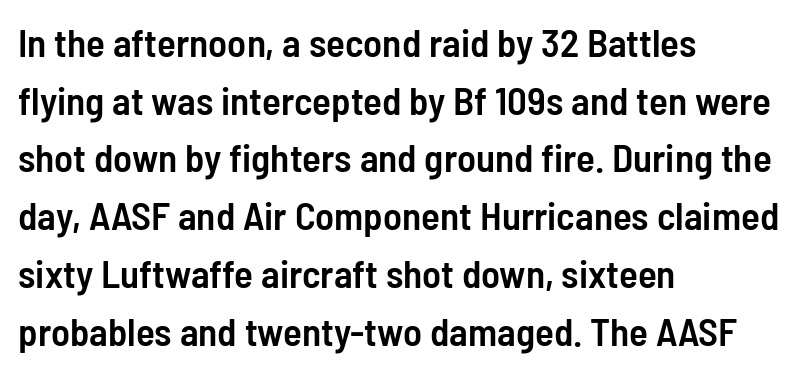
Q: Is the text bold? A: Semi-bold.
Q: Is the text italic (slanted)? A: No, it is upright.
Q: Is the typeface a serif or a sans-serif typeface? A: Sans-serif.
Q: Is the text underlined? A: No.
Q: How is the paragraph aligned? A: Left-aligned.
Q: Is the spacing between letters normal or unusually wide? A: Normal.
Q: Is the spacing between lines tight, normal or loose? A: Normal.
Q: Width (condensed, normal, or wide)? A: Condensed.
Q: Stroke contrast? A: Low.
Q: x-height? A: Medium.
Q: Monospaced? A: No.
